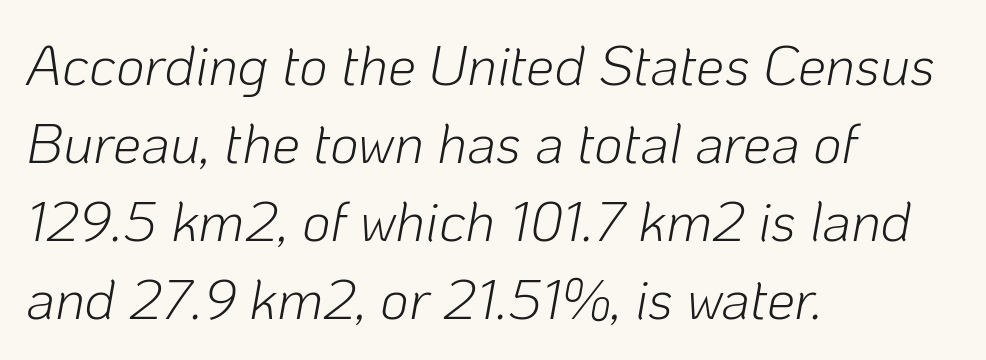
The image shows 56 px light type, italic (leaning right); set left-aligned, normal line spacing (1.39x), normal letter spacing, not underlined; low stroke contrast and a medium x-height.
